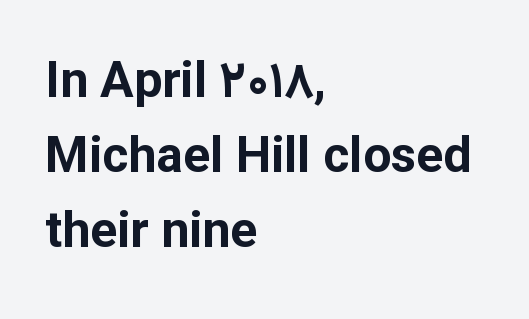
{"serif": "no", "italic": "no", "bold": "yes", "weight": "bold", "width": "normal", "stroke_contrast": "low", "x_height": "medium", "monospaced": "no", "underline": "no", "align": "left", "line_spacing": "normal", "line_spacing_ratio": 1.5, "letter_spacing": "normal", "letter_spacing_em": 0.0, "glyph_px": 50}
